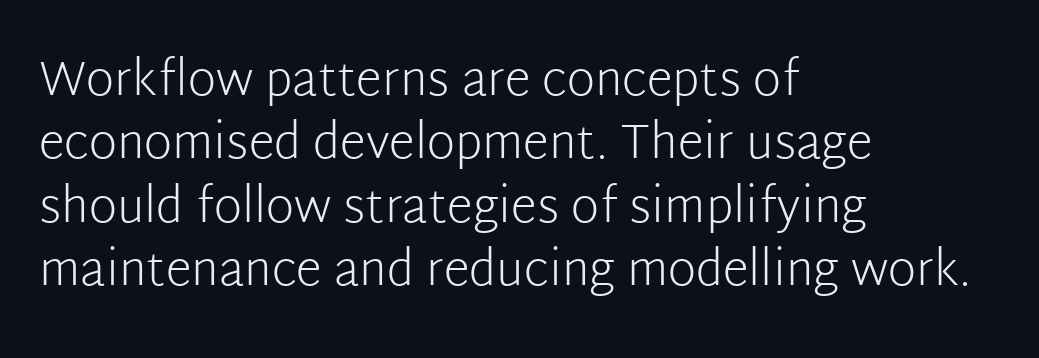
The image shows 48 px light sans-serif type, upright; set left-aligned, normal line spacing (1.32x), normal letter spacing, not underlined; low stroke contrast and a medium x-height.
